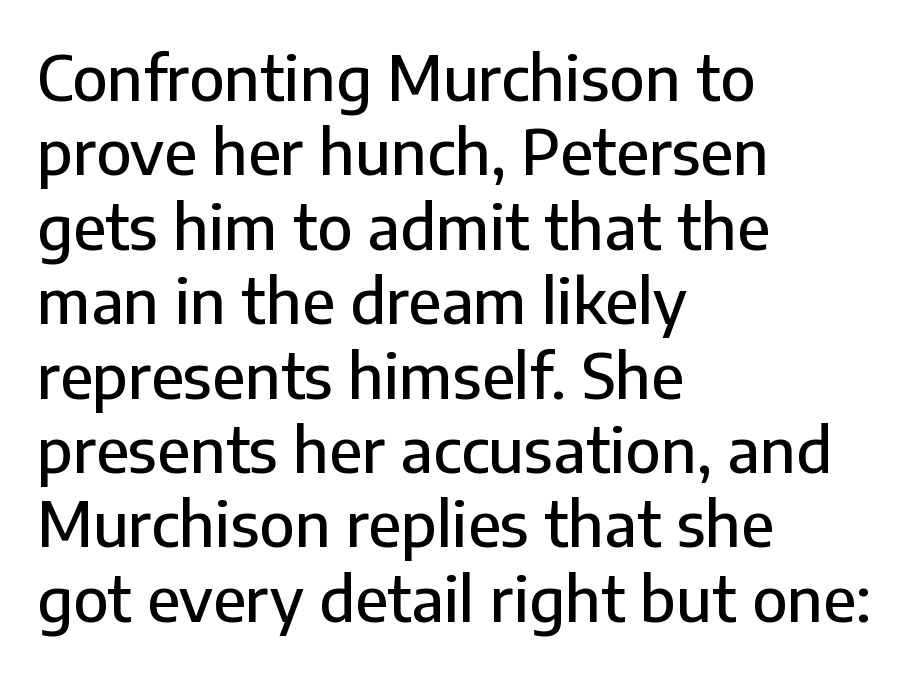
{"serif": "no", "italic": "no", "width": "normal", "stroke_contrast": "low", "x_height": "medium", "monospaced": "no", "underline": "no", "align": "left", "line_spacing_ratio": 1.2, "letter_spacing": "normal", "letter_spacing_em": 0.0, "glyph_px": 62}
